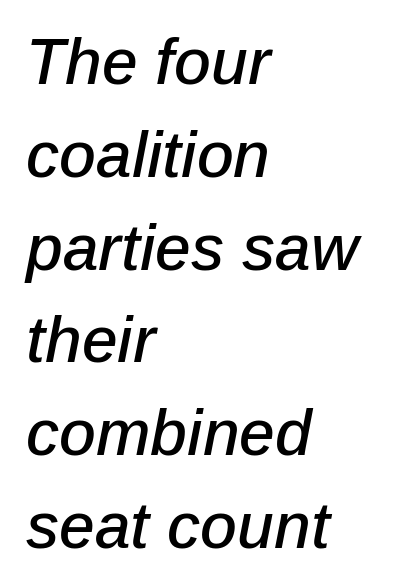
{"italic": "yes", "lean": "right", "slant_degrees": 12, "width": "normal", "stroke_contrast": "low", "x_height": "medium", "monospaced": "no", "underline": "no", "align": "left", "line_spacing": "normal", "line_spacing_ratio": 1.45, "letter_spacing": "normal", "letter_spacing_em": 0.0, "glyph_px": 64}
